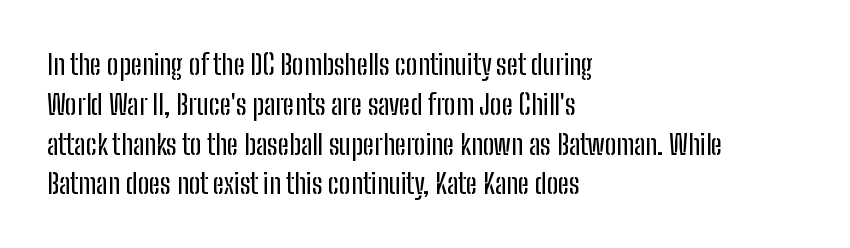
Q: Is the text italic (slanted)? A: No, it is upright.
Q: Is the typeface a serif or a sans-serif typeface? A: Sans-serif.
Q: Is the text underlined? A: No.
Q: How is the paragraph aligned? A: Left-aligned.
Q: Is the spacing between letters normal or unusually wide? A: Normal.
Q: Is the spacing between lines tight, normal or loose? A: Normal.
Q: Width (condensed, normal, or wide)? A: Condensed.
Q: Stroke contrast? A: Low.
Q: x-height? A: Medium.
Q: Monospaced? A: No.
